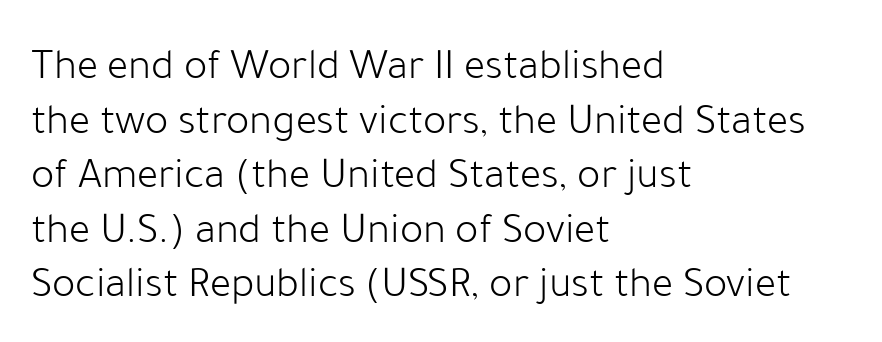
Tall strokes in this sample are plumb rather than angled. No chunkiness to these letters — they're not bold. Look at the tracking — it's just the regular setting, nothing added. Look at the bottom of the vertical strokes: they stop flat, with no serifs.
